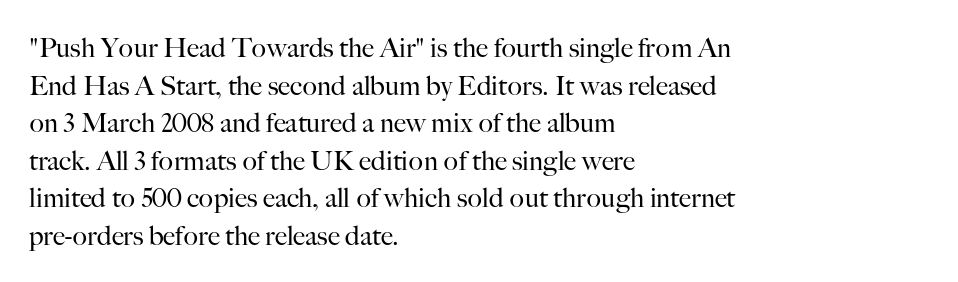
{"italic": "no", "bold": "no", "underline": "no", "align": "left", "line_spacing": "normal", "line_spacing_ratio": 1.39, "letter_spacing": "normal", "letter_spacing_em": 0.0, "glyph_px": 27}
